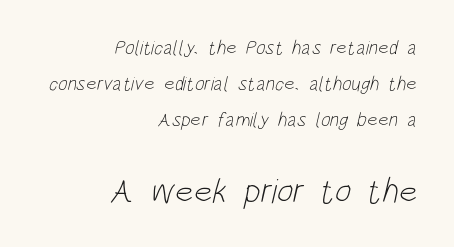
{"serif": "no", "bold": "no", "weight": "light", "width": "condensed", "stroke_contrast": "low", "x_height": "large", "monospaced": "no", "underline": "no", "align": "right", "line_spacing_ratio": 1.8, "letter_spacing": "normal", "letter_spacing_em": 0.0, "larger_block": "second", "size_ratio": 1.75, "glyph_px": 35}
